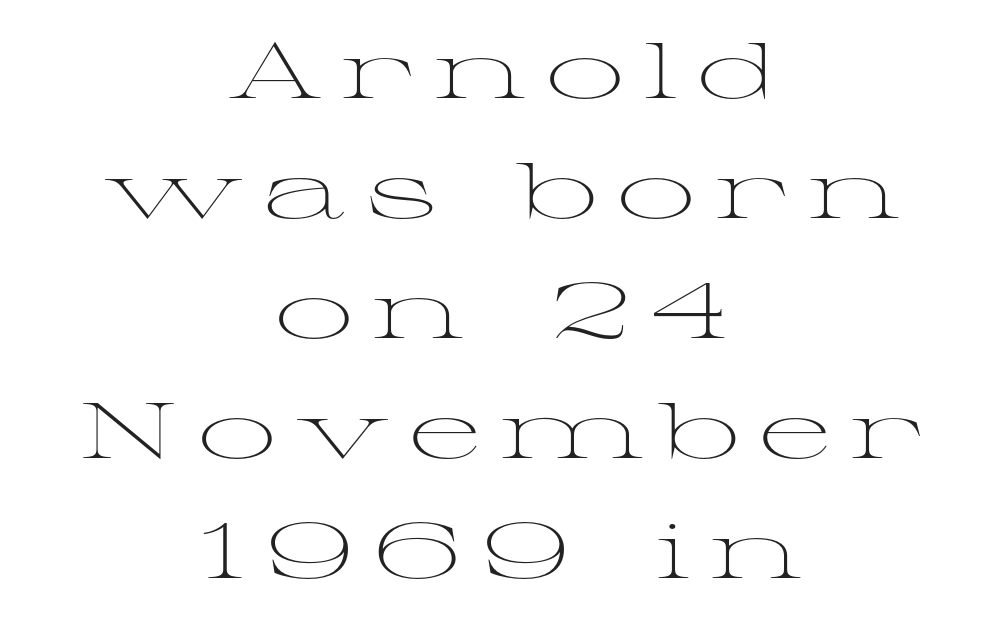
Q: Is the text bold? A: No.
Q: Is the text italic (slanted)? A: No, it is upright.
Q: Is the typeface a serif or a sans-serif typeface? A: Serif.
Q: Is the text underlined? A: No.
Q: How is the paragraph aligned? A: Centered.
Q: Is the spacing between letters normal or unusually wide? A: Unusually wide.
Q: Is the spacing between lines tight, normal or loose? A: Normal.
Q: Width (condensed, normal, or wide)? A: Wide.
Q: Stroke contrast? A: Medium.
Q: x-height? A: Medium.
Q: Monospaced? A: No.
